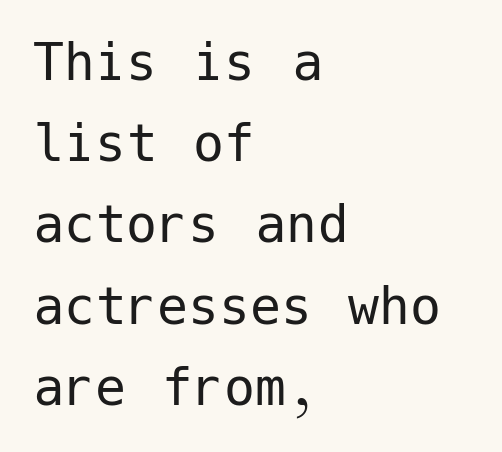
The image shows 62 px regular-weight sans-serif type, upright; set left-aligned, normal line spacing (1.31x), normal letter spacing, not underlined; low stroke contrast and a medium x-height.
